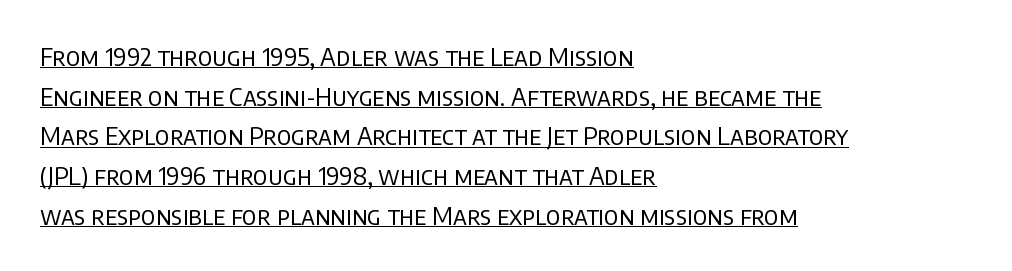
The image shows 25 px text type, upright; set left-aligned, normal line spacing (1.59x), normal letter spacing, underlined.
